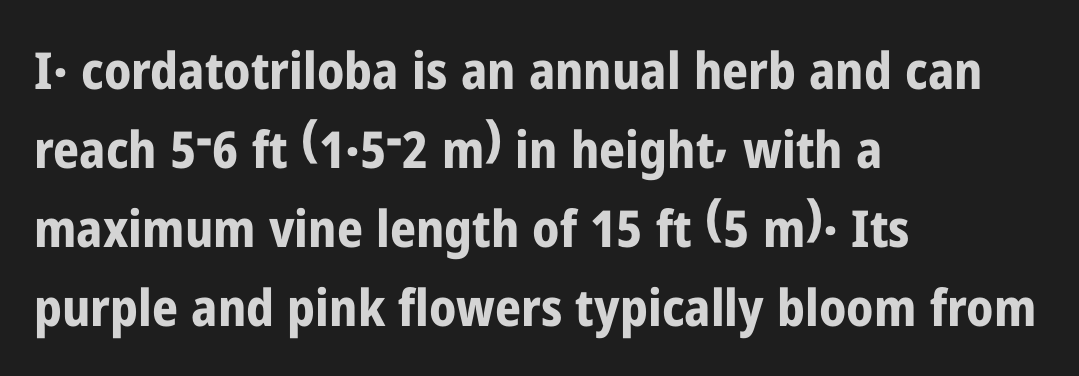
Q: Is the text bold? A: Yes.
Q: Is the text italic (slanted)? A: No, it is upright.
Q: Is the typeface a serif or a sans-serif typeface? A: Sans-serif.
Q: Is the text underlined? A: No.
Q: How is the paragraph aligned? A: Left-aligned.
Q: Is the spacing between letters normal or unusually wide? A: Normal.
Q: Is the spacing between lines tight, normal or loose? A: Normal.
Q: Width (condensed, normal, or wide)? A: Condensed.
Q: Stroke contrast? A: Low.
Q: x-height? A: Medium.
Q: Monospaced? A: No.
